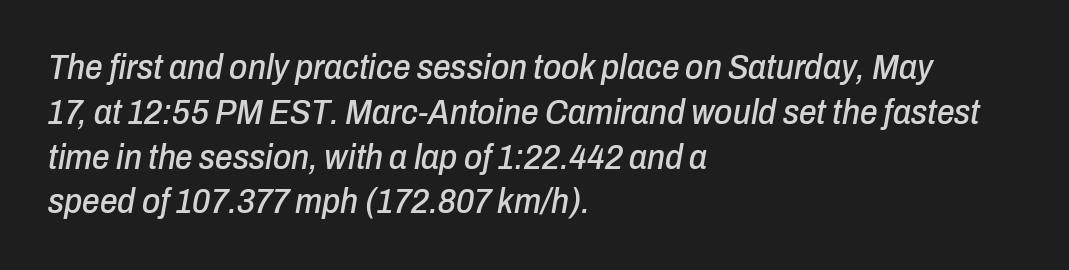
Posture: slanted. This rendering features lettering with no underline. Leading matches the norm, producing a regular column. The passage is arranged the way most books set body copy — flush left. Students, note that the glyphs here touch the page at normal intervals. Looks like regular typesetting: each glyph gets only the width it needs.
